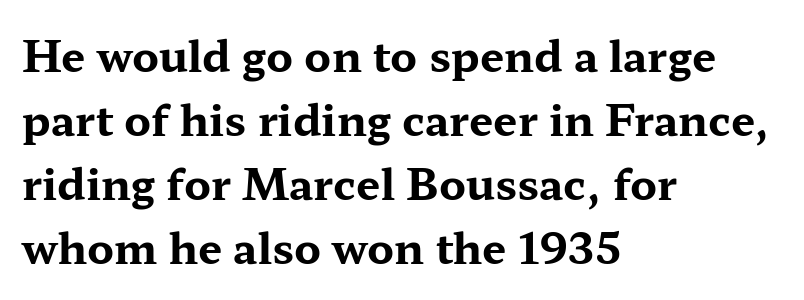
Strong, thick strokes mark this as bold type. The tracking reads as untouched default to a designer's eye. Letters rest on an invisible, unmarked baseline. The rendering uses natural spacing where letterforms have individual widths. The lines are quadded left.
